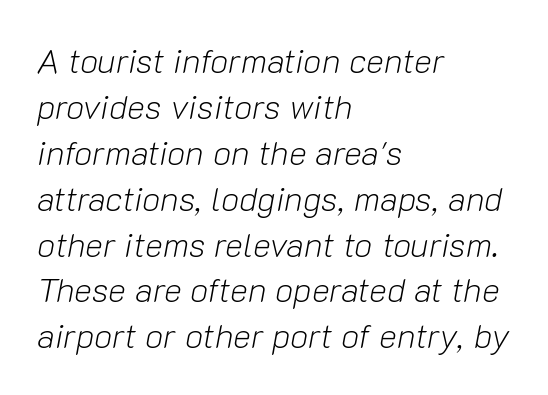
The image shows 34 px light type, italic (leaning right); set left-aligned, normal line spacing (1.35x), normal letter spacing, not underlined; low stroke contrast and a medium x-height.
